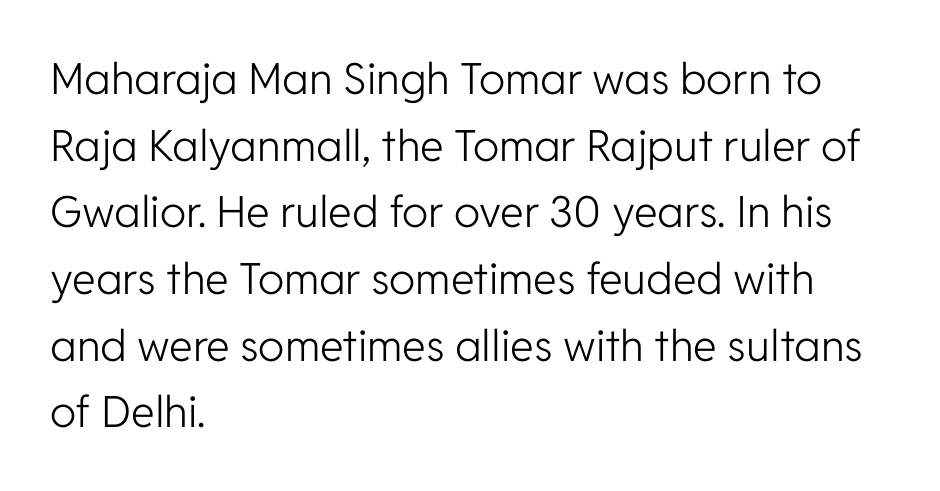
The image shows 43 px light sans-serif type, upright; set left-aligned, normal line spacing (1.55x), normal letter spacing, not underlined; low stroke contrast and a medium x-height.
